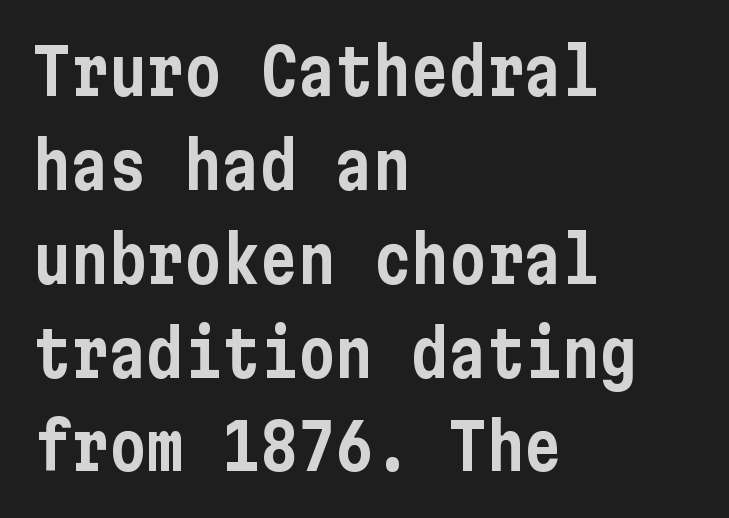
The image shows 63 px condensed sans-serif type, upright; set left-aligned, normal line spacing (1.49x), normal letter spacing, not underlined; low stroke contrast and a medium x-height.
